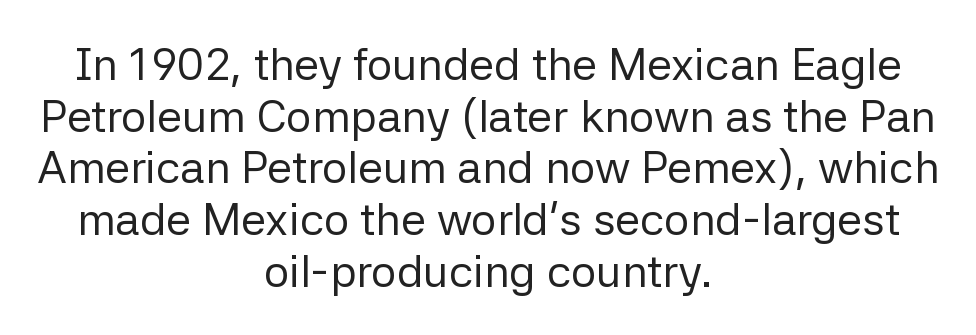
The image shows 45 px regular-weight sans-serif type, upright; set centered, tight line spacing (1.15x), normal letter spacing, not underlined; low stroke contrast and a medium x-height.
